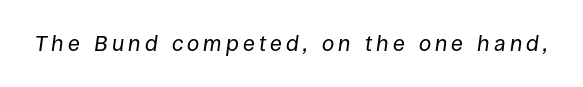
The image shows 22 px text type, italic (leaning right); set not underlined.
